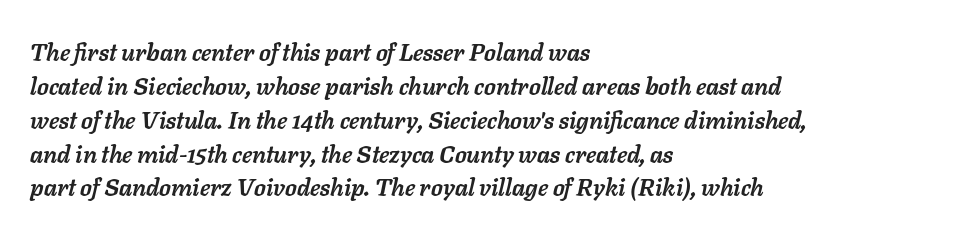
The image shows 24 px bold type, italic (leaning right); set left-aligned, normal line spacing (1.41x), normal letter spacing, not underlined.
